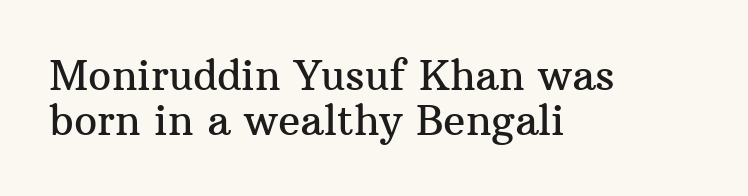
Q: Is the text italic (slanted)? A: No, it is upright.
Q: Is the typeface a serif or a sans-serif typeface? A: Serif.
Q: Is the text underlined? A: No.
Q: How is the paragraph aligned? A: Left-aligned.
Q: Is the spacing between letters normal or unusually wide? A: Normal.
Q: Is the spacing between lines tight, normal or loose? A: Tight.
Q: Width (condensed, normal, or wide)? A: Normal.
Q: Stroke contrast? A: Medium.
Q: x-height? A: Medium.
Q: Monospaced? A: No.
